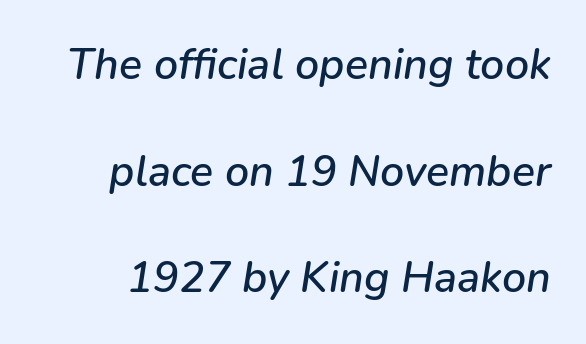
{"italic": "yes", "lean": "right", "slant_degrees": 9, "width": "normal", "stroke_contrast": "low", "x_height": "medium", "monospaced": "no", "underline": "no", "line_spacing": "loose", "line_spacing_ratio": 2.48, "letter_spacing": "normal", "letter_spacing_em": 0.0, "glyph_px": 43}
